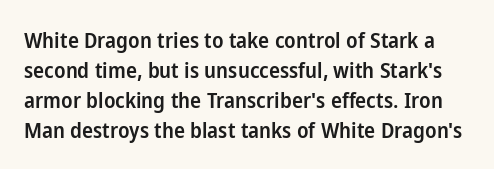
{"italic": "no", "bold": "semi", "underline": "no", "line_spacing": "normal", "line_spacing_ratio": 1.36, "letter_spacing": "normal", "letter_spacing_em": 0.0, "glyph_px": 22}
